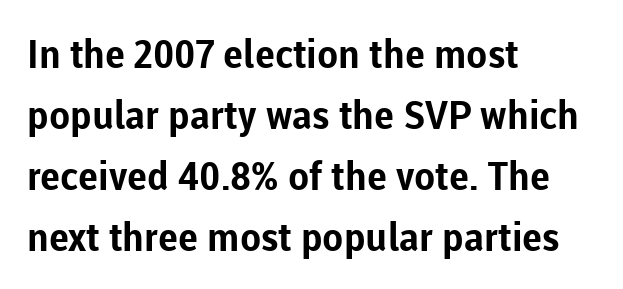
{"serif": "no", "italic": "no", "bold": "yes", "weight": "bold", "width": "normal", "stroke_contrast": "low", "x_height": "medium", "monospaced": "no", "underline": "no", "align": "left", "line_spacing": "normal", "line_spacing_ratio": 1.56, "letter_spacing": "normal", "letter_spacing_em": 0.0, "glyph_px": 39}
